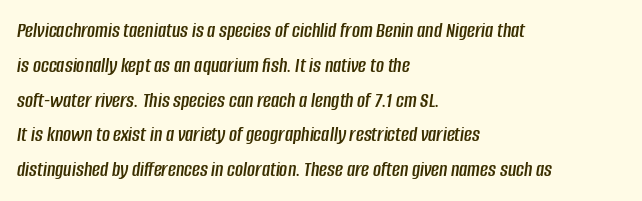
Q: Is the text italic (slanted)? A: Yes, it leans right by about 8 degrees.
Q: Is the text underlined? A: No.
Q: How is the paragraph aligned? A: Left-aligned.
Q: Is the spacing between letters normal or unusually wide? A: Normal.
Q: Is the spacing between lines tight, normal or loose? A: Normal.
